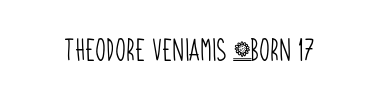
Students, note that the glyphs here touch the page at normal intervals. Any mark beneath the type? The region is blank. Is this a heavy cut? Hardly; it is regular or lighter.
